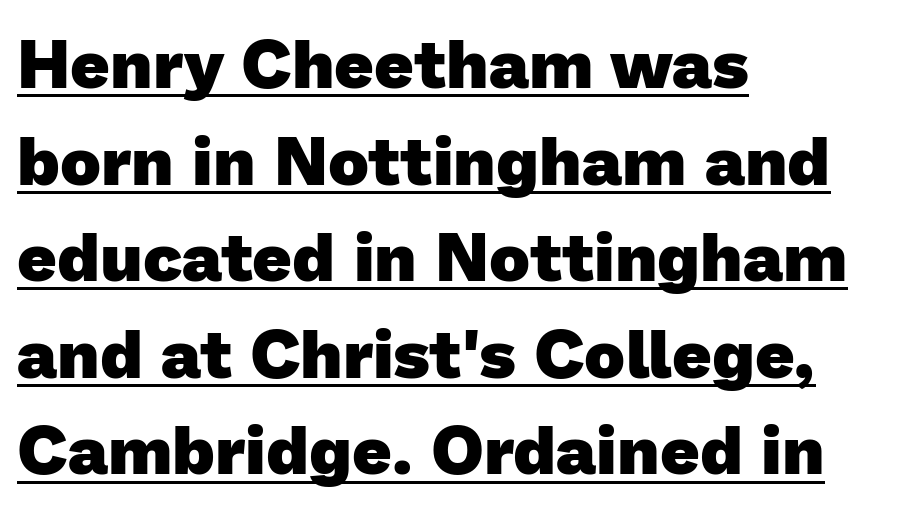
{"serif": "no", "bold": "yes", "weight": "heavy", "width": "normal", "stroke_contrast": "low", "x_height": "medium", "monospaced": "no", "underline": "yes", "align": "left", "line_spacing": "normal", "line_spacing_ratio": 1.4, "letter_spacing": "normal", "letter_spacing_em": 0.0, "glyph_px": 69}
